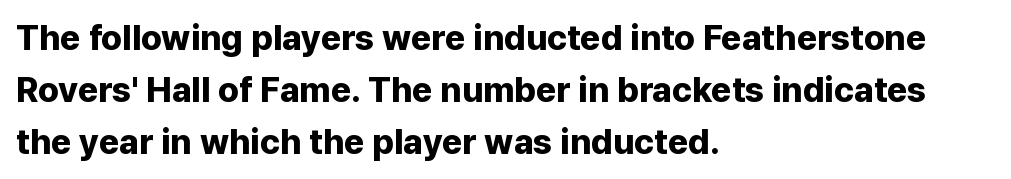
{"serif": "no", "italic": "no", "bold": "yes", "weight": "bold", "width": "normal", "stroke_contrast": "low", "x_height": "medium", "monospaced": "no", "underline": "no", "align": "left", "line_spacing": "normal", "line_spacing_ratio": 1.48, "letter_spacing": "normal", "letter_spacing_em": 0.0, "glyph_px": 35}
